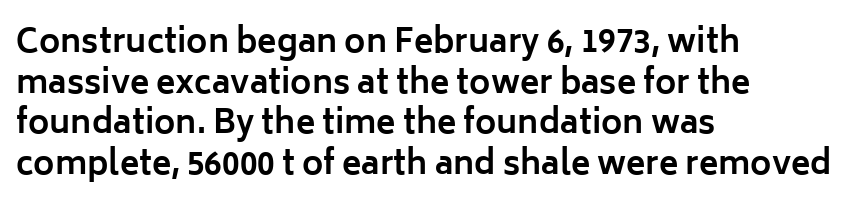
The glyphs have the mass of a bold cut. Rows of type keep a routine distance in the vertical direction. The typography opts for an upright posture over an oblique one. Varying glyph widths throughout — classic text-font behaviour. Visually the block forms a straight wall on the left and a jagged coastline on the right.
